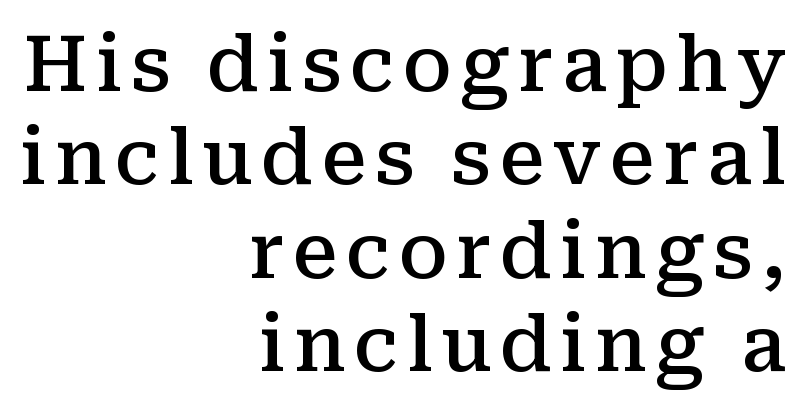
Every character sits straight up, as roman type does. Regarding serifs, this sample has them. Varying glyph widths throughout — classic text-font behaviour. Which margin do the lines hug? The right one — the left edge is uneven. Heft: intermediate — a semibold. Rule under the text: the space is simply empty.
